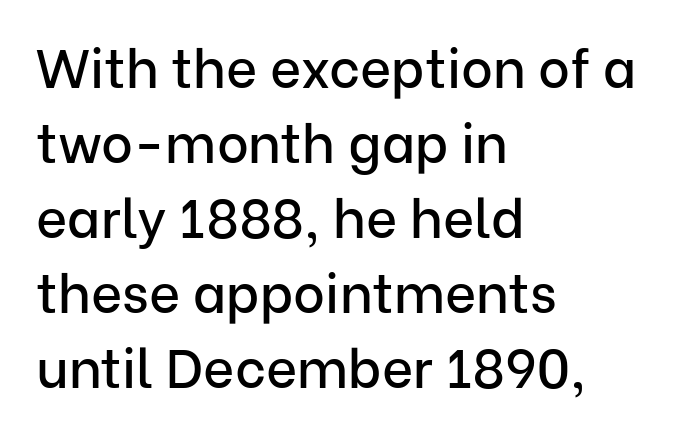
Q: Is the text italic (slanted)? A: No, it is upright.
Q: Is the typeface a serif or a sans-serif typeface? A: Sans-serif.
Q: Is the text underlined? A: No.
Q: How is the paragraph aligned? A: Left-aligned.
Q: Is the spacing between letters normal or unusually wide? A: Normal.
Q: Is the spacing between lines tight, normal or loose? A: Normal.
Q: Width (condensed, normal, or wide)? A: Normal.
Q: Stroke contrast? A: Low.
Q: x-height? A: Medium.
Q: Monospaced? A: No.
